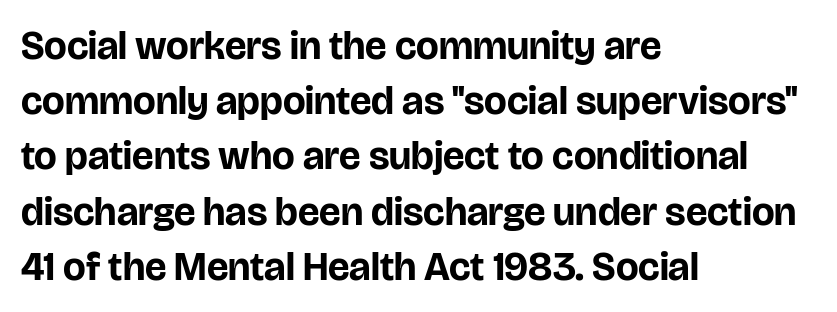
If you measured baseline to baseline, you'd find a middling distance. Plain, unruled lines of type. The ragged edge is on the right, which tells us the setting is flush left. This sample uses an upright cut, with every glyph sitting square on the baseline. The letterforms sit shoulder to shoulder at normal distance.
